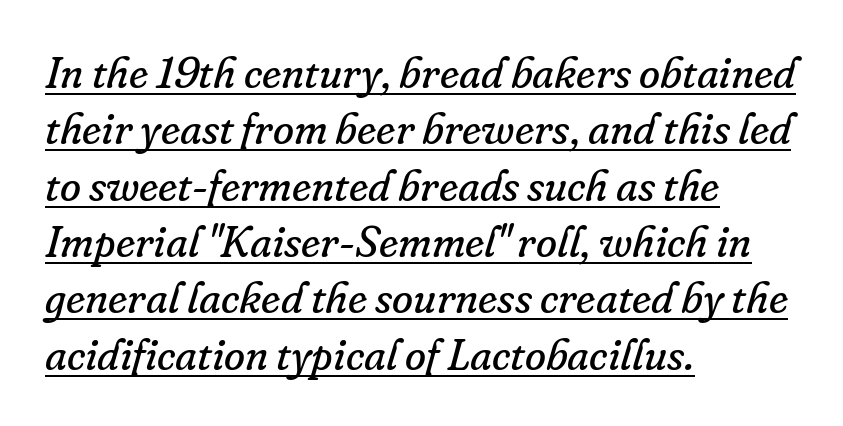
{"serif": "yes", "italic": "yes", "lean": "right", "slant_degrees": 16, "bold": "no", "weight": "regular", "width": "normal", "stroke_contrast": "low", "x_height": "small", "monospaced": "no", "underline": "yes", "align": "left", "line_spacing": "normal", "line_spacing_ratio": 1.31, "letter_spacing": "normal", "letter_spacing_em": 0.0, "glyph_px": 43}
